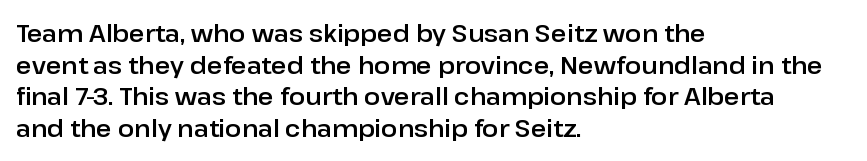
The image shows 24 px text type, upright; set left-aligned, normal line spacing (1.32x), normal letter spacing, not underlined.
